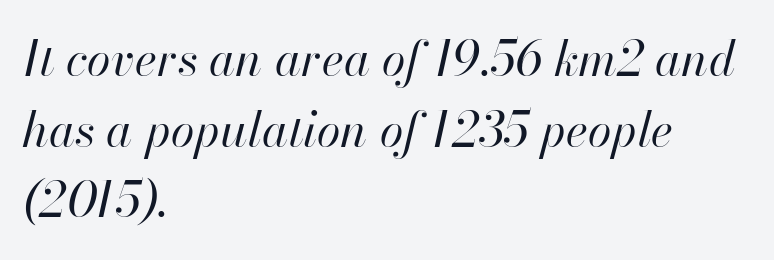
Q: Is the text bold? A: No.
Q: Is the text italic (slanted)? A: Yes, it leans right by about 13 degrees.
Q: Is the text underlined? A: No.
Q: How is the paragraph aligned? A: Left-aligned.
Q: Is the spacing between letters normal or unusually wide? A: Normal.
Q: Is the spacing between lines tight, normal or loose? A: Normal.
Q: Width (condensed, normal, or wide)? A: Normal.
Q: Stroke contrast? A: High.
Q: x-height? A: Small.
Q: Monospaced? A: No.
